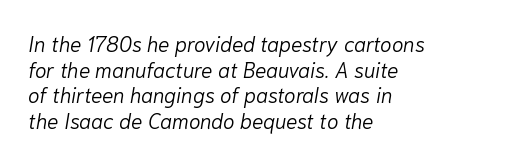
Q: Is the text bold? A: No.
Q: Is the text italic (slanted)? A: Yes, it leans right by about 10 degrees.
Q: Is the text underlined? A: No.
Q: How is the paragraph aligned? A: Left-aligned.
Q: Is the spacing between letters normal or unusually wide? A: Normal.
